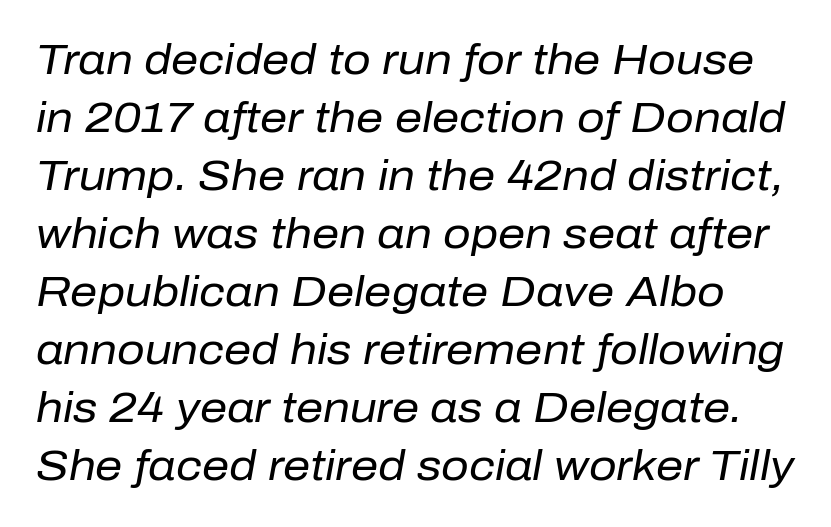
{"italic": "yes", "lean": "right", "slant_degrees": 10, "bold": "no", "weight": "regular", "width": "normal", "stroke_contrast": "low", "x_height": "medium", "monospaced": "no", "underline": "no", "line_spacing": "normal", "line_spacing_ratio": 1.35, "letter_spacing": "normal", "letter_spacing_em": 0.0, "glyph_px": 43}
